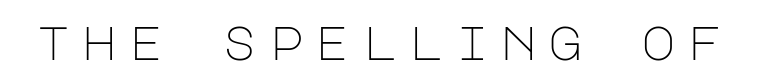
{"serif": "no", "italic": "no", "bold": "no", "weight": "light", "width": "normal", "stroke_contrast": "low", "x_height": "large", "underline": "no", "letter_spacing": "wide", "letter_spacing_em": 0.25, "glyph_px": 47}
